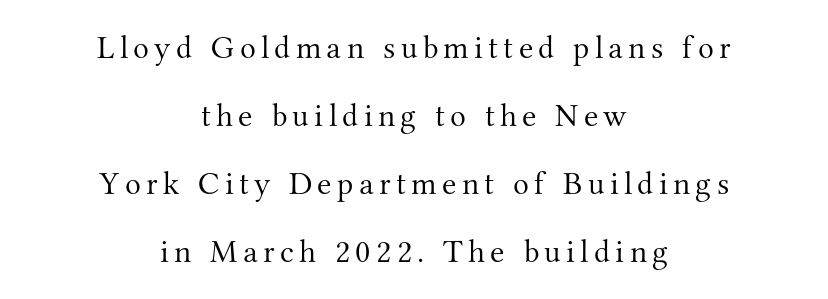
The image shows 33 px light serif type, upright; set centered, loose line spacing (2.06x), not underlined; medium stroke contrast and a small x-height.
